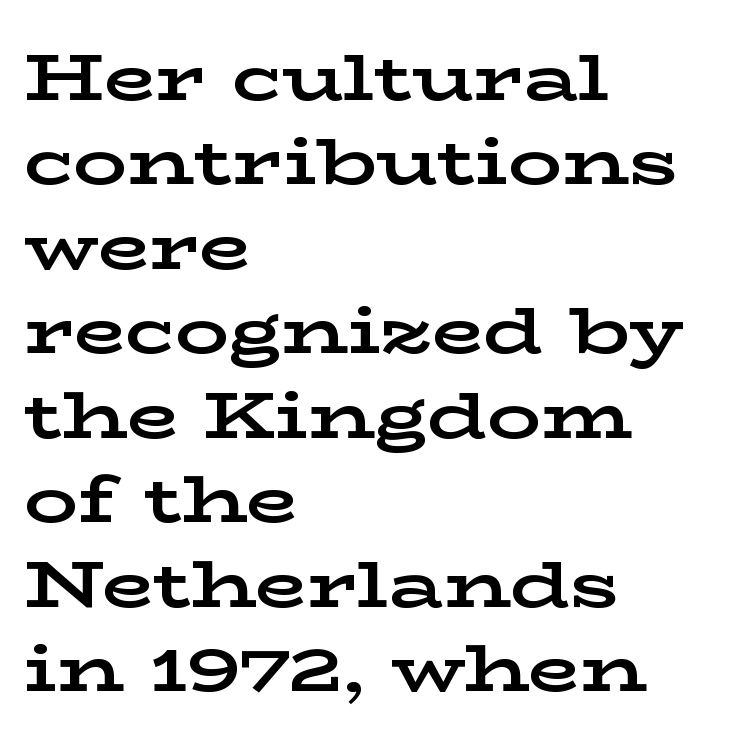
{"serif": "yes", "italic": "no", "bold": "yes", "weight": "bold", "width": "wide", "stroke_contrast": "low", "x_height": "medium", "monospaced": "no", "underline": "no", "align": "left", "line_spacing": "normal", "line_spacing_ratio": 1.26, "letter_spacing": "normal", "letter_spacing_em": 0.0, "glyph_px": 67}
